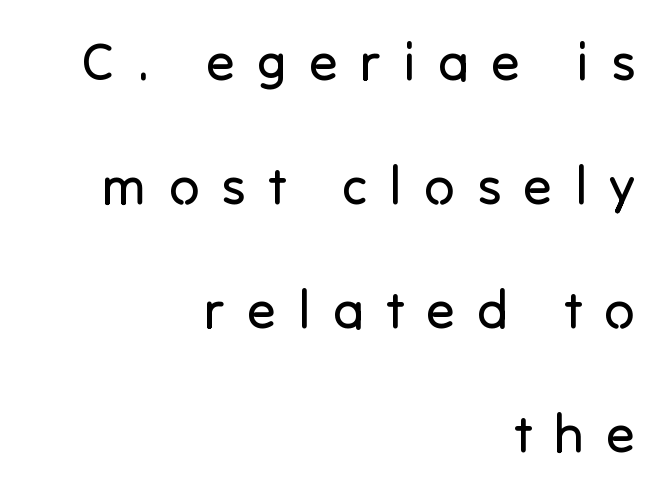
Q: Is the text bold? A: No.
Q: Is the text italic (slanted)? A: No, it is upright.
Q: Is the typeface a serif or a sans-serif typeface? A: Sans-serif.
Q: Is the text underlined? A: No.
Q: How is the paragraph aligned? A: Right-aligned.
Q: Is the spacing between letters normal or unusually wide? A: Unusually wide.
Q: Is the spacing between lines tight, normal or loose? A: Loose.
Q: Width (condensed, normal, or wide)? A: Normal.
Q: Stroke contrast? A: Low.
Q: x-height? A: Medium.
Q: Monospaced? A: No.
